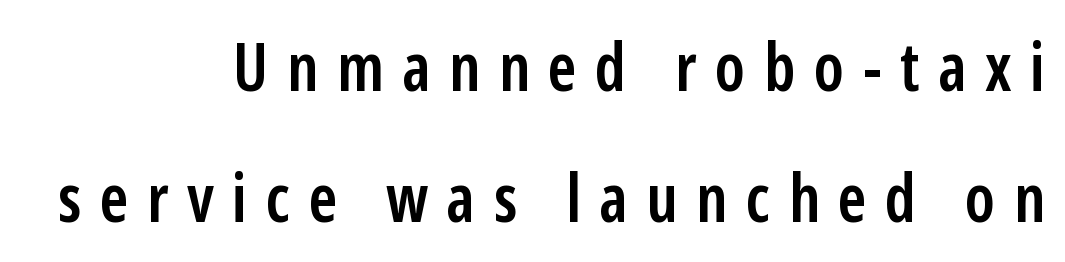
The image shows 66 px semibold, condensed sans-serif type, upright; set right-aligned, loose line spacing (1.98x), unusually wide letter spacing (+0.28 em), not underlined; low stroke contrast and a medium x-height.
